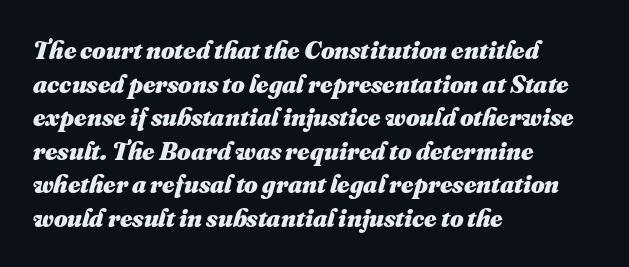
The image shows 26 px bold type; set left-aligned, normal line spacing (1.29x), normal letter spacing, not underlined.
